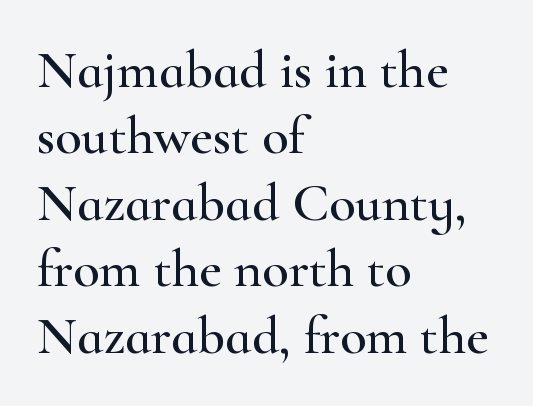
Q: Is the text italic (slanted)? A: No, it is upright.
Q: Is the typeface a serif or a sans-serif typeface? A: Serif.
Q: Is the text underlined? A: No.
Q: How is the paragraph aligned? A: Left-aligned.
Q: Is the spacing between letters normal or unusually wide? A: Normal.
Q: Width (condensed, normal, or wide)? A: Wide.
Q: Stroke contrast? A: High.
Q: x-height? A: Small.
Q: Monospaced? A: No.
